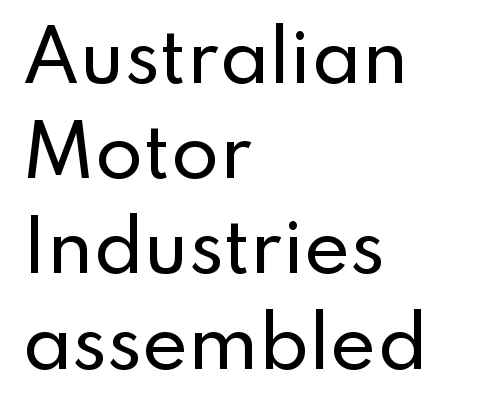
The image shows 70 px sans-serif type, upright; set left-aligned, normal line spacing (1.36x), normal letter spacing, not underlined; low stroke contrast and a small x-height.
